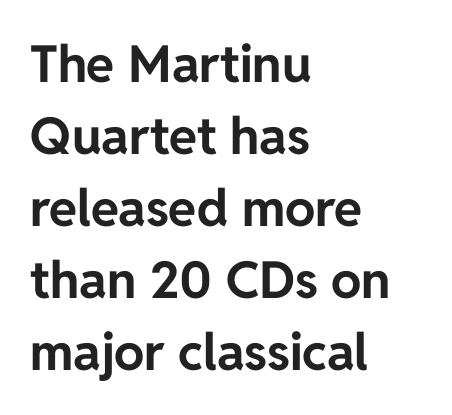
The image shows 51 px bold sans-serif type, upright; set left-aligned, normal line spacing (1.41x), normal letter spacing, not underlined; low stroke contrast and a medium x-height.
